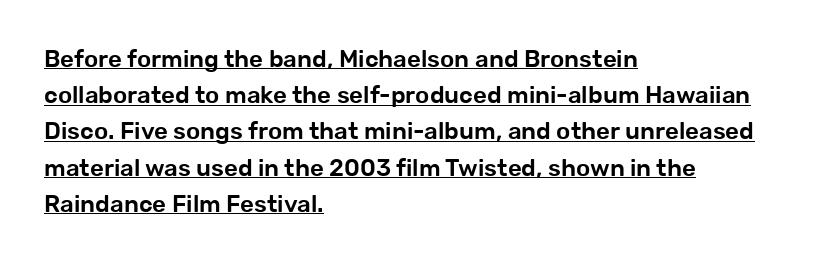
The image shows 24 px text type, upright; set left-aligned, normal line spacing (1.51x), normal letter spacing, underlined.
